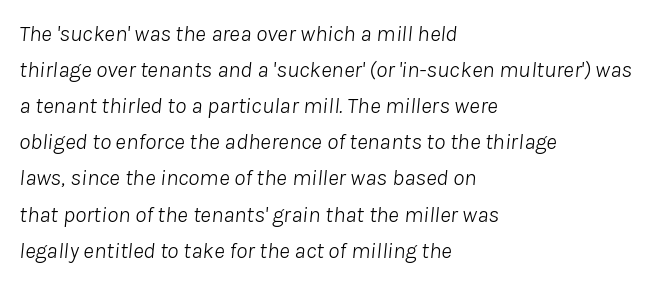
Q: Is the text bold? A: No.
Q: Is the text italic (slanted)? A: Yes, it leans right by about 8 degrees.
Q: Is the text underlined? A: No.
Q: How is the paragraph aligned? A: Left-aligned.
Q: Is the spacing between letters normal or unusually wide? A: Normal.
Q: Is the spacing between lines tight, normal or loose? A: Normal.
